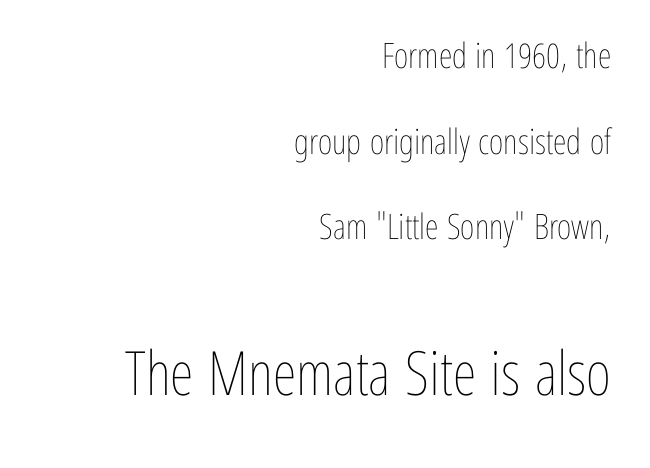
Do the characters align in a grid? No, the font is proportional. Size hierarchy here favors the trailing block over the leading one. Nobody touched the tracking dial on this one. These lines stand farther apart than default settings would place them. The baseline area is clear.
